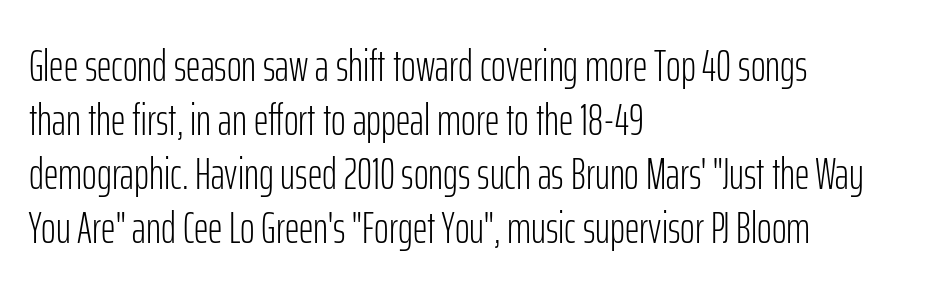
You can tell it's not italic because the verticals are truly vertical. What stands out about the letter spacing? Nothing — it is the standard amount. Letters rest on an invisible, unmarked baseline. The passage shown is typed in a proportional face where columns would drift.
